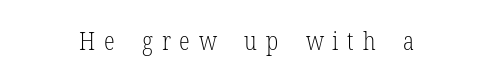
Q: Is the text bold? A: No.
Q: Is the text italic (slanted)? A: No, it is upright.
Q: Is the text underlined? A: No.
Q: Is the spacing between letters normal or unusually wide? A: Unusually wide.
